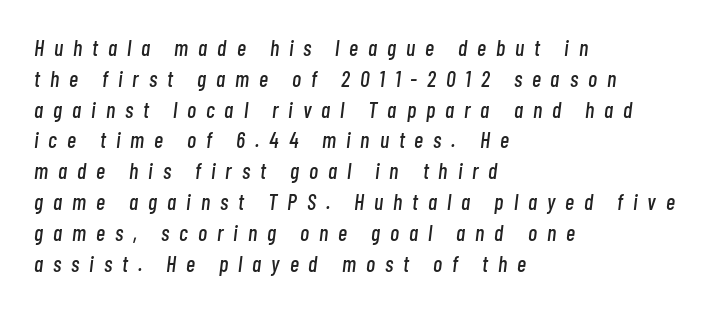
The image shows 22 px text type, italic (leaning right); set left-aligned, normal line spacing (1.4x), unusually wide letter spacing (+0.45 em), not underlined.
